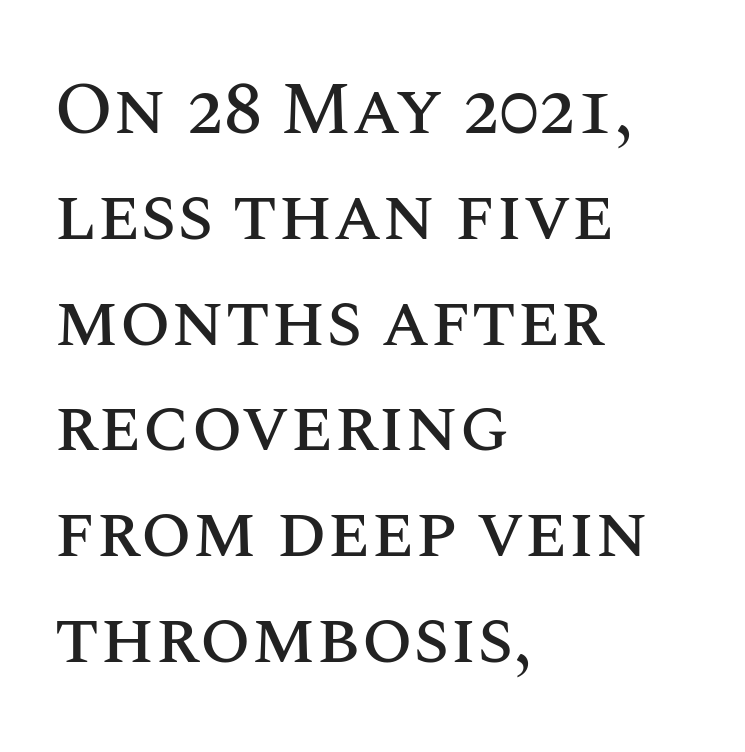
The rendering uses natural spacing where letterforms have individual widths. Each row of text sits above clean, open space. Short and long lines alike share a common starting point at left. The space between consecutive lines is moderate. Italic? Not at all — the glyphs are vertical. The tracking reads as untouched default to a designer's eye.
